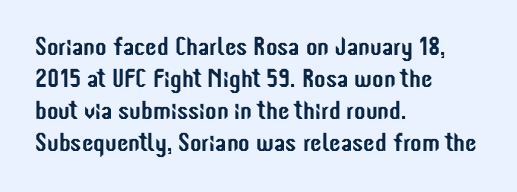
{"italic": "no", "underline": "no", "align": "left", "line_spacing_ratio": 1.23, "letter_spacing": "normal", "letter_spacing_em": 0.0, "glyph_px": 26}
